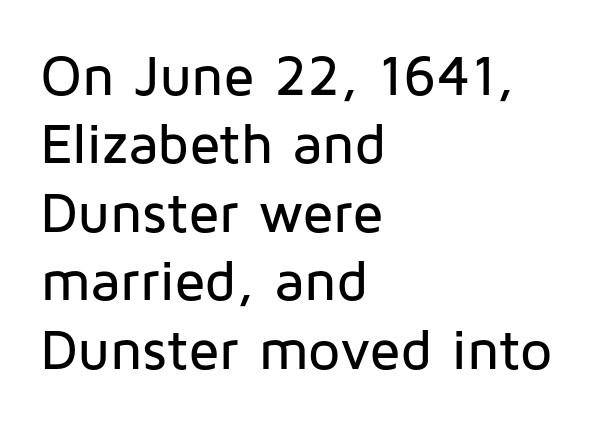
The image shows 57 px sans-serif type, upright; set left-aligned, line spacing 1.2x, normal letter spacing, not underlined; low stroke contrast and a medium x-height.
